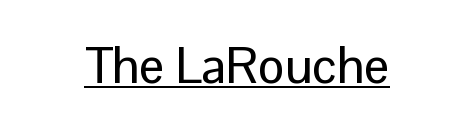
The image shows 50 px sans-serif type, upright; set centered, normal letter spacing, underlined; low stroke contrast and a medium x-height.
